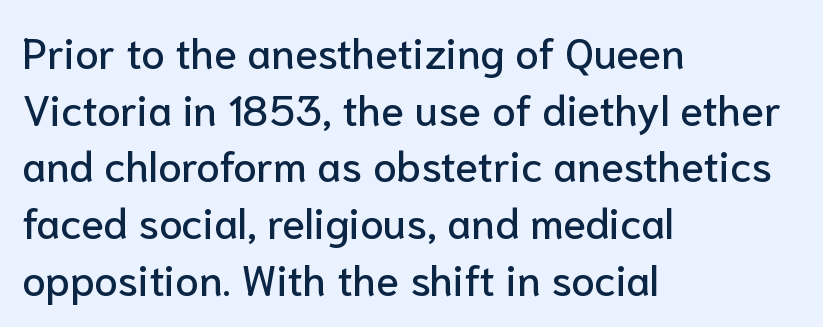
The space beneath each line is pristine and unruled. Unlike a traditional serif, this face leaves its strokes unadorned. Ordinary non-slanted type is in use. Leading: standard. The face used here is proportionally spaced, like ordinary book or web type. Honestly, the letter spacing is just normal — you wouldn't notice it.
